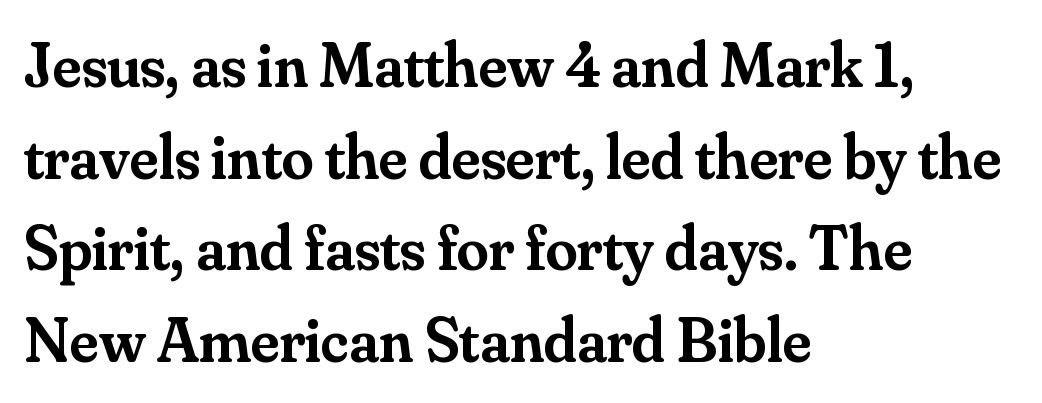
How would I describe the line gaps? Plain and ordinary. Alignment: flush left. The font family rendered here belongs to the serif group. Strokes here are thickened, but only to semibold level. Each letter keeps its own natural width here, so spacing adapts to shape.
